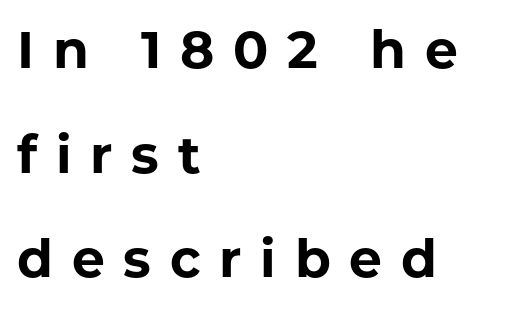
Q: Is the text bold? A: Yes.
Q: Is the text italic (slanted)? A: No, it is upright.
Q: Is the typeface a serif or a sans-serif typeface? A: Sans-serif.
Q: Is the text underlined? A: No.
Q: How is the paragraph aligned? A: Left-aligned.
Q: Is the spacing between letters normal or unusually wide? A: Unusually wide.
Q: Is the spacing between lines tight, normal or loose? A: Loose.
Q: Width (condensed, normal, or wide)? A: Normal.
Q: Stroke contrast? A: Low.
Q: x-height? A: Medium.
Q: Monospaced? A: No.
